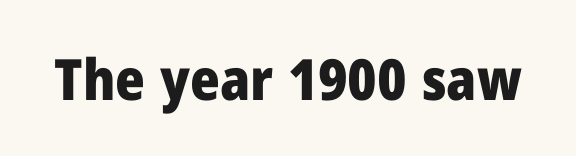
The image shows 57 px heavy sans-serif type, upright; set normal letter spacing, not underlined; low stroke contrast and a medium x-height.
